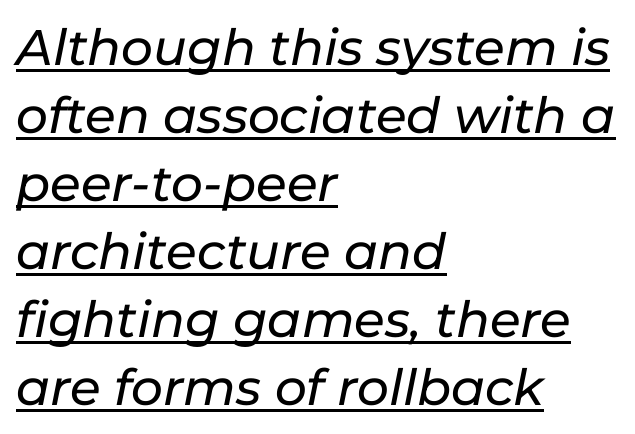
The passage shown leans; its letterforms are oblique. The designer left line spacing at the default. If you drew a ruler down the left edge, every line would touch it. The rendering keeps characters at their native spacing.
